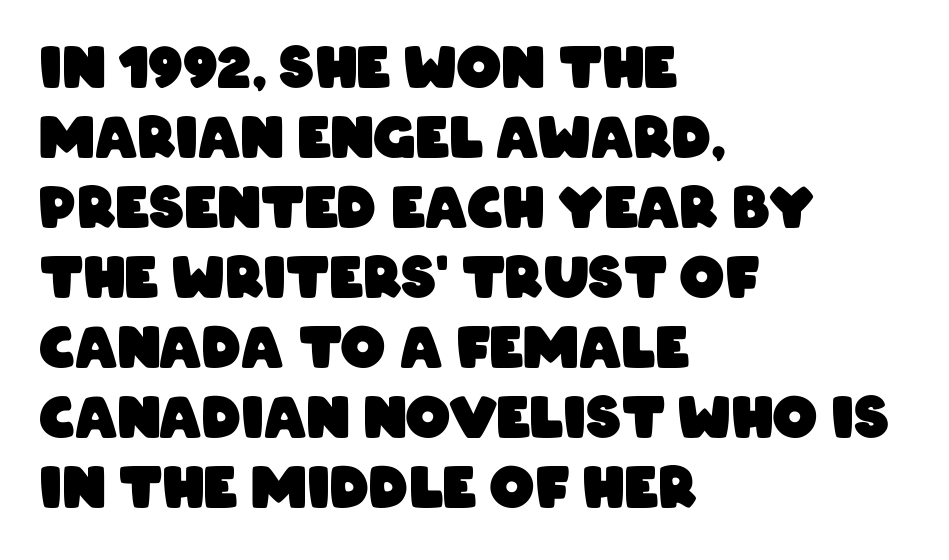
Between one letter and the next there's only the usual sliver of space. Nope, no serifs anywhere on these letters. The rendering anchors every line to the left-hand side. Looks like regular typesetting: each glyph gets only the width it needs. Horizontal bands of white between lines are of average thickness.
